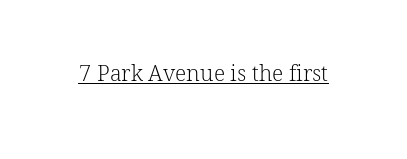
{"italic": "no", "bold": "no", "underline": "yes", "letter_spacing": "normal", "letter_spacing_em": 0.0, "glyph_px": 22}
